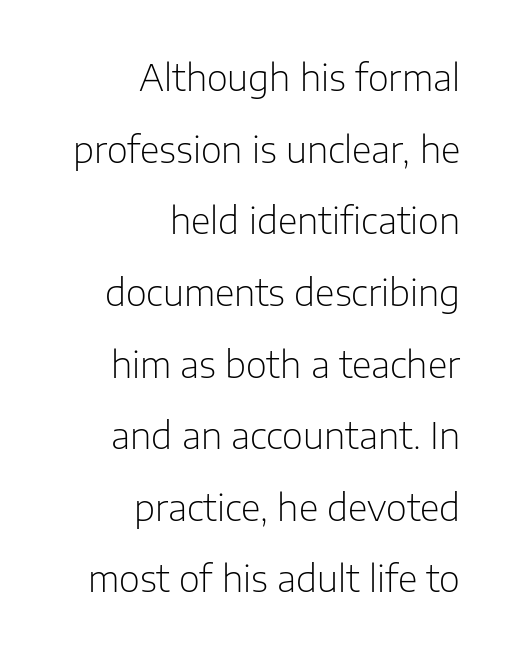
It's the straight-up-and-down kind of type. Right-aligned paragraph, ragged on the left. Think of a printed novel: that variable character pitch is what you see here. Unmarked baselines from the first word to the last. Font category for this specimen: sans-serif. Rows of type keep a wide berth in the vertical direction.
